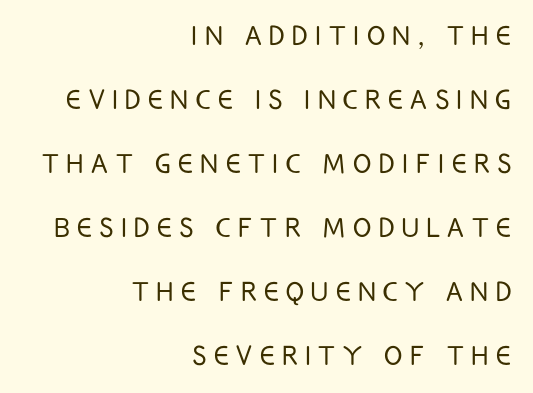
{"serif": "no", "italic": "no", "bold": "no", "weight": "light", "width": "condensed", "stroke_contrast": "low", "x_height": "large", "monospaced": "no", "underline": "no", "align": "right", "line_spacing_ratio": 1.88, "letter_spacing": "wide", "letter_spacing_em": 0.22, "glyph_px": 34}
